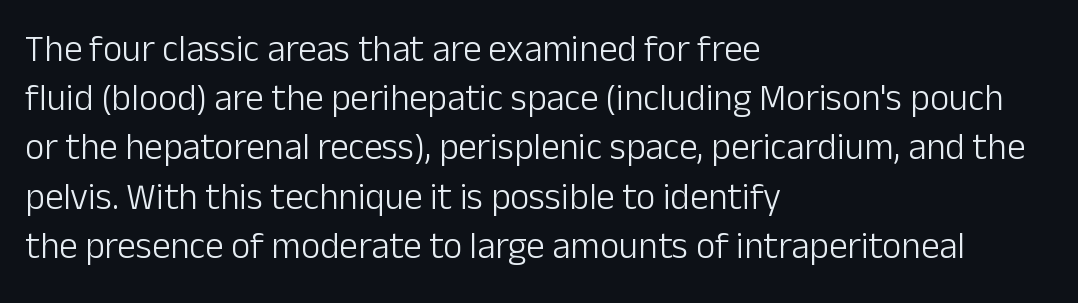
The image shows 37 px light sans-serif type, upright; set left-aligned, normal line spacing (1.33x), normal letter spacing, not underlined; low stroke contrast and a medium x-height.
